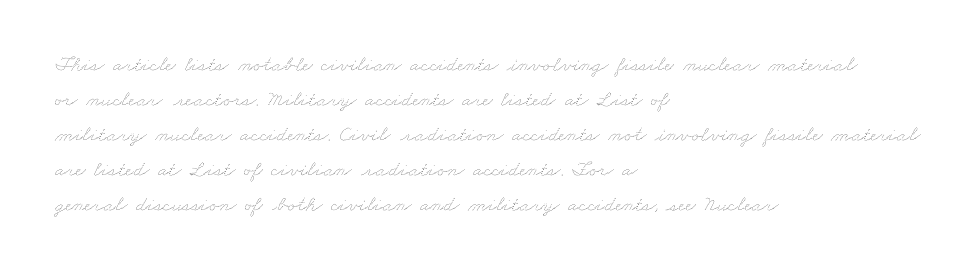
{"bold": "no", "underline": "no", "align": "left", "line_spacing": "normal", "line_spacing_ratio": 1.59, "letter_spacing": "normal", "letter_spacing_em": 0.0, "glyph_px": 22}
